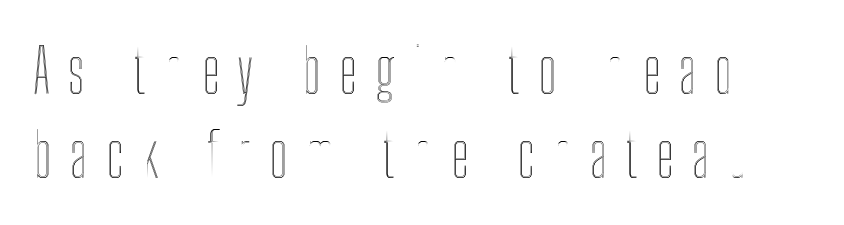
Here the designer chose a conventional face with non-uniform glyph widths. How are the letters spaced? Widely, with obvious added tracking. Any mark beneath the type? The region is blank. Does the leading feel generous? No, just average.
